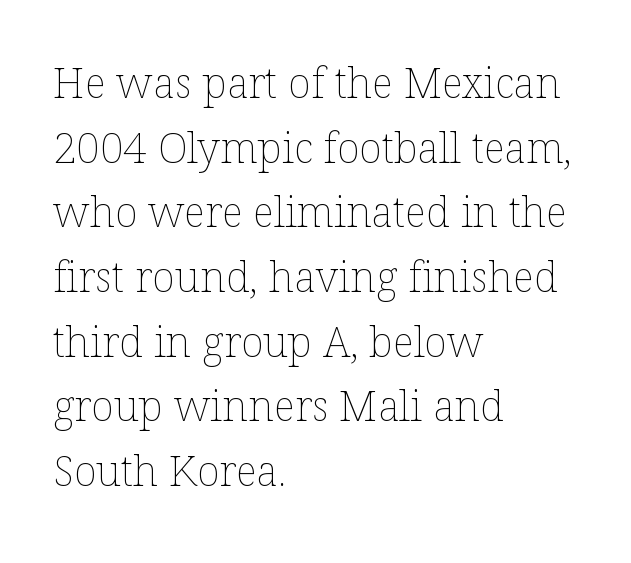
The gap between lines stays unmarked. Looks like regular typesetting: each glyph gets only the width it needs. No letter is thick-stroked: the sample isn't bold. In terms of letterspacing, this is plain default setting.
